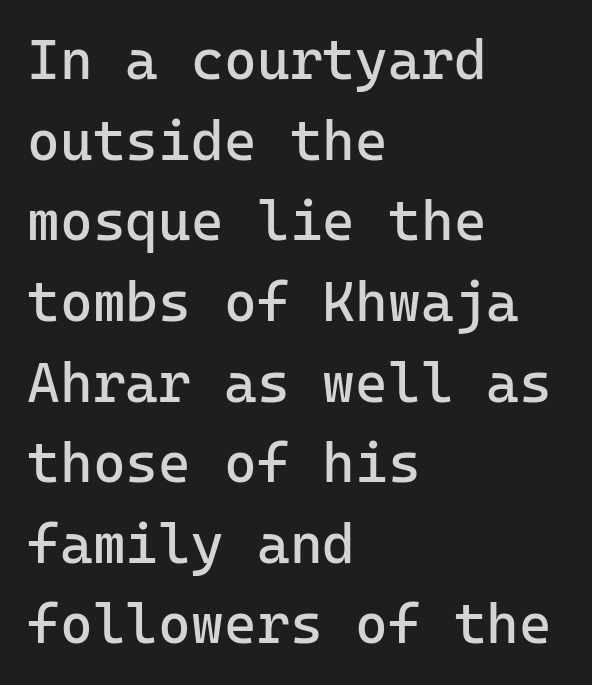
The image shows 56 px regular-weight sans-serif type, upright; set left-aligned, normal line spacing (1.44x), normal letter spacing, not underlined; low stroke contrast and a medium x-height.
